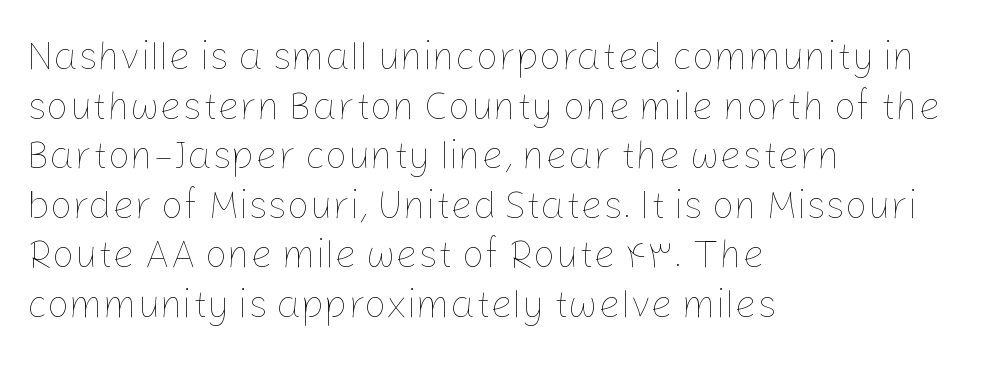
The image shows 39 px thin type, upright; set left-aligned, normal line spacing (1.27x), normal letter spacing, not underlined; low stroke contrast and a medium x-height.
